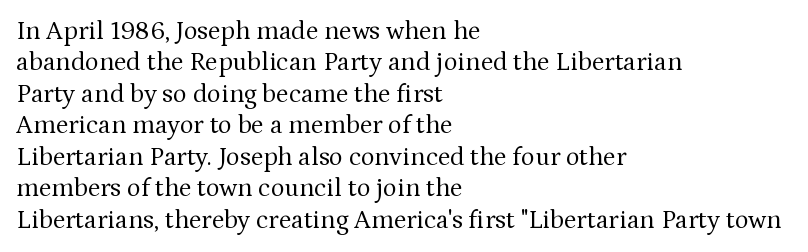
Q: Is the text bold? A: No.
Q: Is the text italic (slanted)? A: No, it is upright.
Q: Is the text underlined? A: No.
Q: How is the paragraph aligned? A: Left-aligned.
Q: Is the spacing between letters normal or unusually wide? A: Normal.
